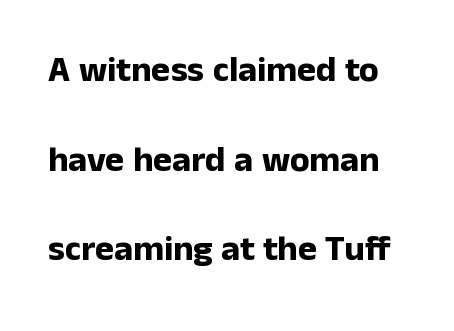
{"serif": "no", "italic": "no", "bold": "yes", "weight": "bold", "width": "normal", "stroke_contrast": "low", "x_height": "medium", "monospaced": "no", "underline": "no", "line_spacing": "loose", "line_spacing_ratio": 2.49, "letter_spacing": "normal", "letter_spacing_em": 0.0, "glyph_px": 36}
